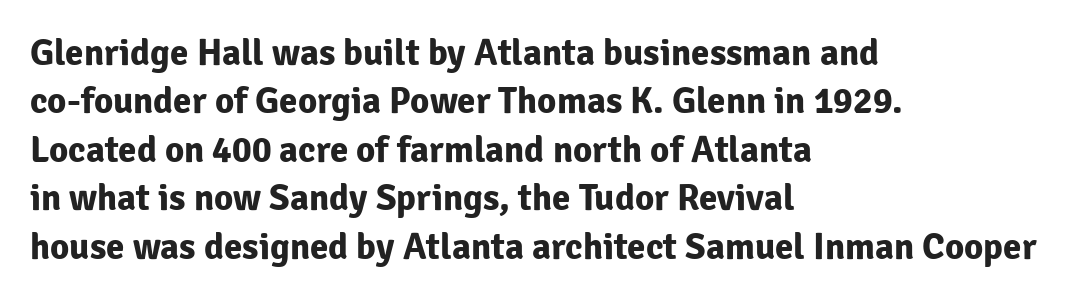
The image shows 37 px bold sans-serif type, upright; set left-aligned, normal line spacing (1.31x), normal letter spacing, not underlined; low stroke contrast and a medium x-height.
